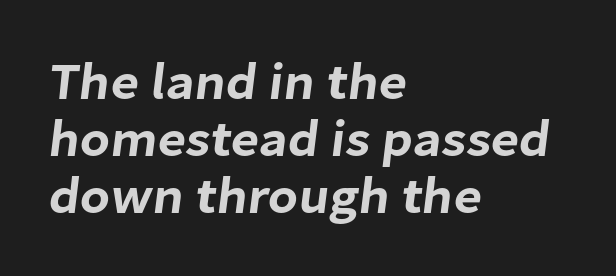
Just letters on the line, the space beneath them empty. Very little white space separates one row of letters from the next. The paragraph has a hard left edge and a soft right edge. Nothing unusual about the tracking: characters are spaced as the font intends. The passage shown is typed in a proportional face where columns would drift.
